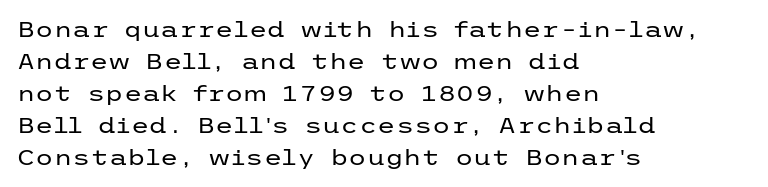
Vertical strokes here are truly vertical. The paragraph has a hard left edge and a soft right edge. The rendering uses a moderate line-height, typical for paragraphs. The cut favours lightness, reaching ordinary text weight at its darkest.
